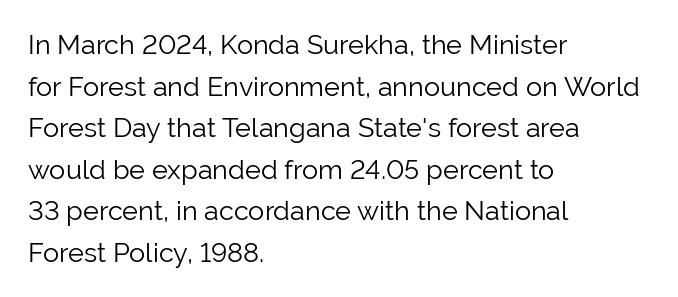
This sample uses an upright cut, with every glyph sitting square on the baseline. Lines of text with bare space underneath. The setting favours the left margin, as ordinary paragraphs usually do. Leading: standard. The typesetting does not lean heavy: it is not bold. You could call the tracking neutral — neither tight nor loose.
